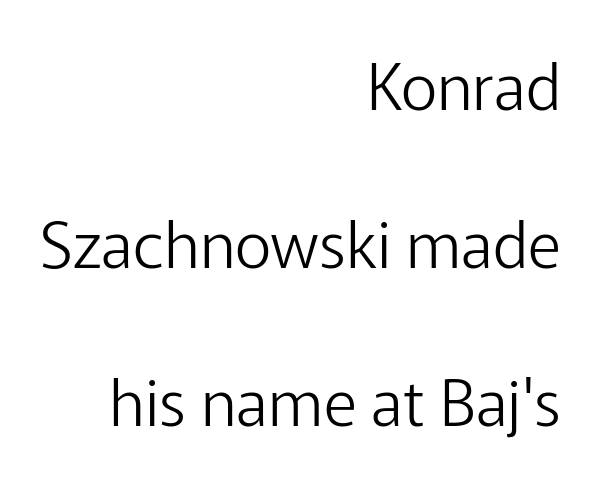
Q: Is the text bold? A: No.
Q: Is the text italic (slanted)? A: No, it is upright.
Q: Is the typeface a serif or a sans-serif typeface? A: Sans-serif.
Q: Is the text underlined? A: No.
Q: How is the paragraph aligned? A: Right-aligned.
Q: Is the spacing between letters normal or unusually wide? A: Normal.
Q: Is the spacing between lines tight, normal or loose? A: Loose.
Q: Width (condensed, normal, or wide)? A: Normal.
Q: Stroke contrast? A: Low.
Q: x-height? A: Medium.
Q: Monospaced? A: No.
